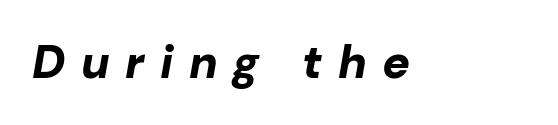
The text carries the slant typical of an italic or oblique font. Clear beneath every line of the passage. Character widths vary here, with narrow letters taking less room than wide ones. I'd describe the lettering as bold — thick and assertive. The passage shown has open, widely tracked lettering throughout.
